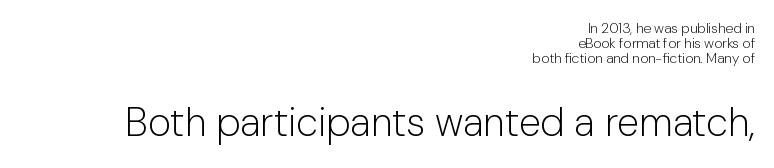
The image shows 40 px light sans-serif type, upright; set right-aligned, tight line spacing (1.06x), normal letter spacing, not underlined; the second (bottom) block is 2.86x larger; low stroke contrast and a medium x-height.
